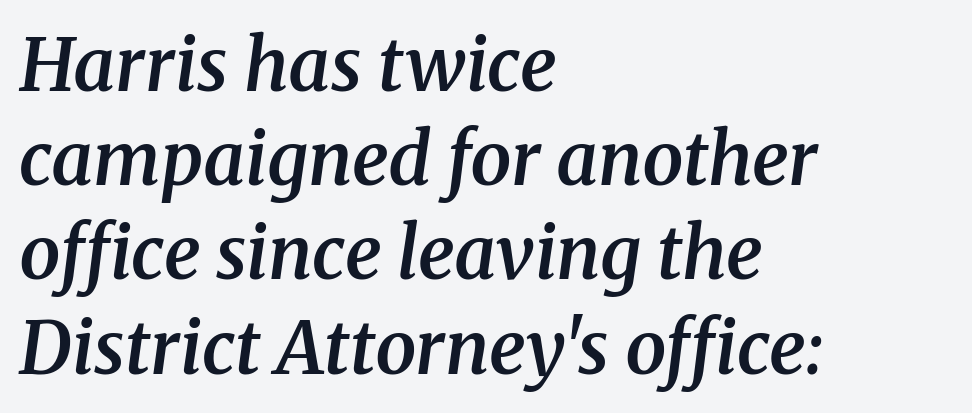
The image shows 73 px semibold serif type, italic (leaning right); set left-aligned, normal line spacing (1.29x), normal letter spacing, not underlined; medium stroke contrast and a medium x-height.
